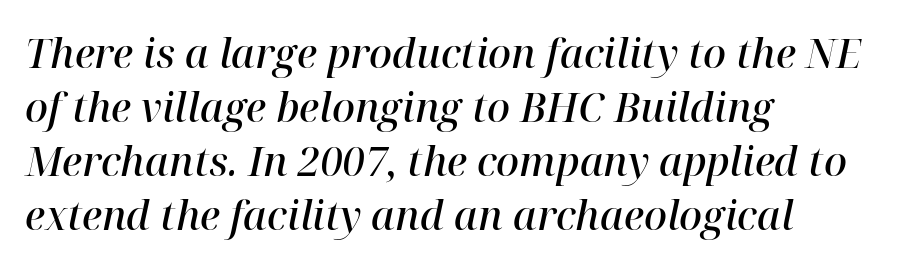
The image shows 40 px semibold serif type, italic (leaning right); set left-aligned, normal line spacing (1.35x), normal letter spacing, not underlined; high stroke contrast and a medium x-height.
